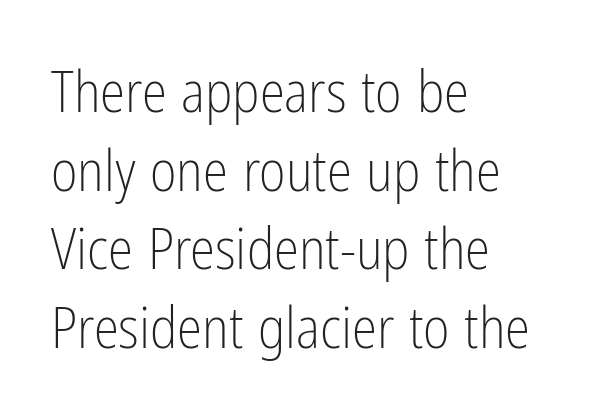
The image shows 57 px light, condensed sans-serif type, upright; set left-aligned, normal line spacing (1.38x), normal letter spacing, not underlined; low stroke contrast and a medium x-height.
